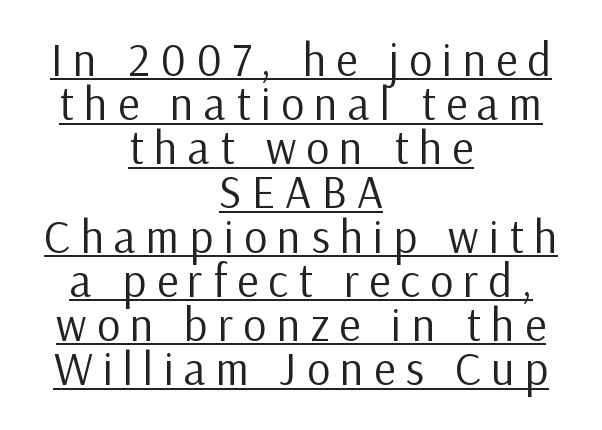
Q: Is the text bold? A: No.
Q: Is the text italic (slanted)? A: No, it is upright.
Q: Is the typeface a serif or a sans-serif typeface? A: Sans-serif.
Q: Is the text underlined? A: Yes.
Q: How is the paragraph aligned? A: Centered.
Q: Is the spacing between letters normal or unusually wide? A: Unusually wide.
Q: Is the spacing between lines tight, normal or loose? A: Tight.
Q: Width (condensed, normal, or wide)? A: Normal.
Q: Stroke contrast? A: Low.
Q: x-height? A: Medium.
Q: Monospaced? A: No.
